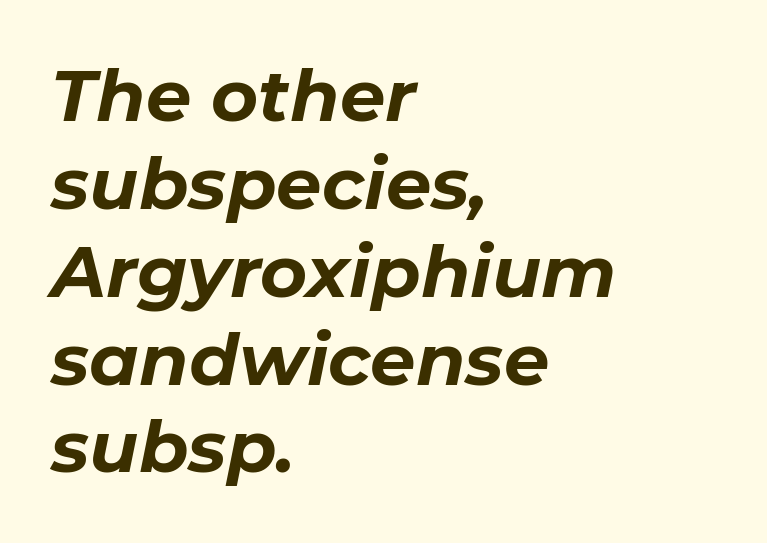
{"italic": "yes", "lean": "right", "slant_degrees": 11, "bold": "yes", "weight": "bold", "width": "normal", "stroke_contrast": "low", "x_height": "medium", "monospaced": "no", "underline": "no", "align": "left", "line_spacing_ratio": 1.22, "letter_spacing": "normal", "letter_spacing_em": 0.0, "glyph_px": 72}
